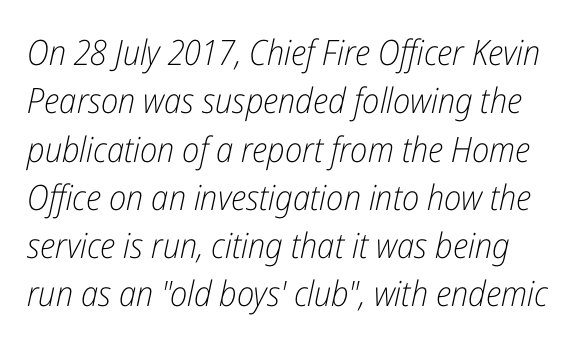
{"italic": "yes", "lean": "right", "slant_degrees": 12, "bold": "no", "weight": "light", "width": "condensed", "stroke_contrast": "low", "x_height": "medium", "monospaced": "no", "underline": "no", "line_spacing": "normal", "line_spacing_ratio": 1.38, "letter_spacing": "normal", "letter_spacing_em": 0.0, "glyph_px": 35}
